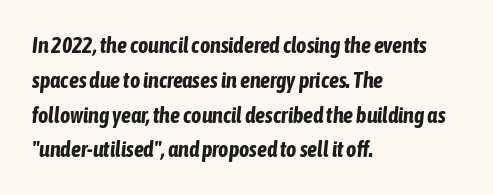
The image shows 22 px bold type, italic (leaning right); set left-aligned, normal line spacing (1.58x), normal letter spacing, not underlined.
